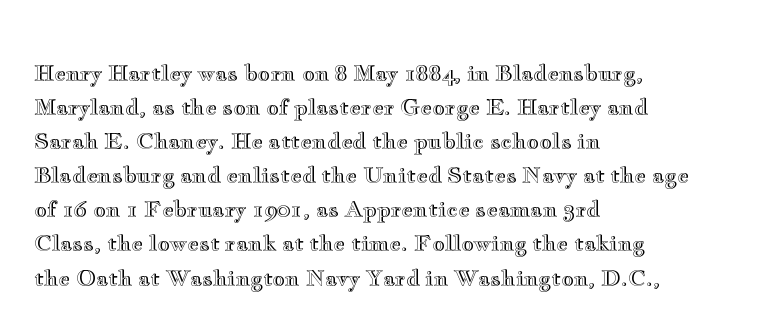
Q: Is the text italic (slanted)? A: No, it is upright.
Q: Is the text underlined? A: No.
Q: How is the paragraph aligned? A: Left-aligned.
Q: Is the spacing between letters normal or unusually wide? A: Normal.
Q: Is the spacing between lines tight, normal or loose? A: Normal.
